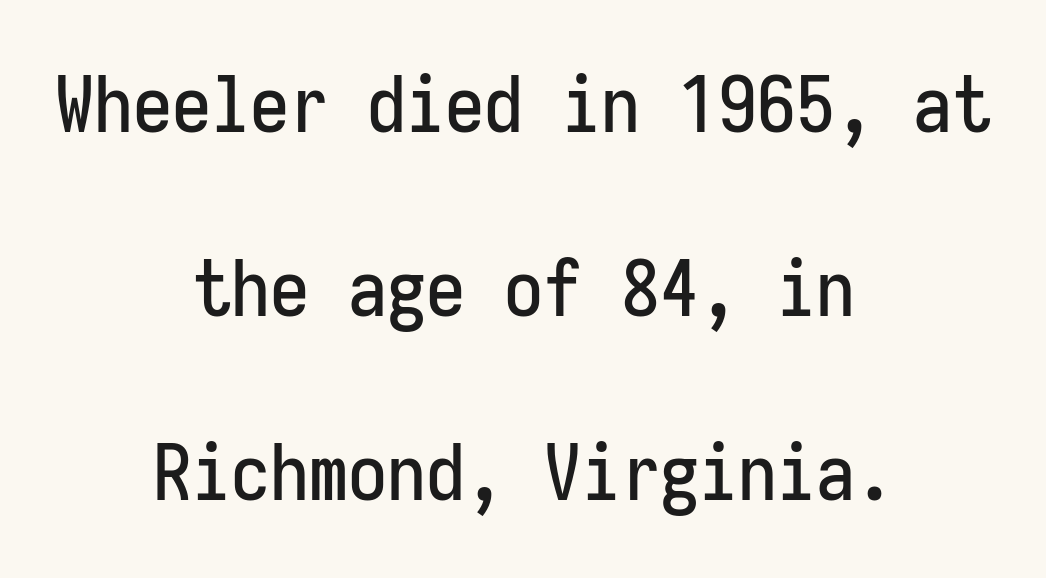
One glance says open: line gaps are wider than usual. Horizontal alignment here is central, giving a formal, balanced look. Are there feet on the stems? There aren't — it's a sans. This sample has the even, mechanical cadence of fixed-width lettering. Is the letter spacing exaggerated? No — it looks like the ordinary default. The words here are not underlined.
